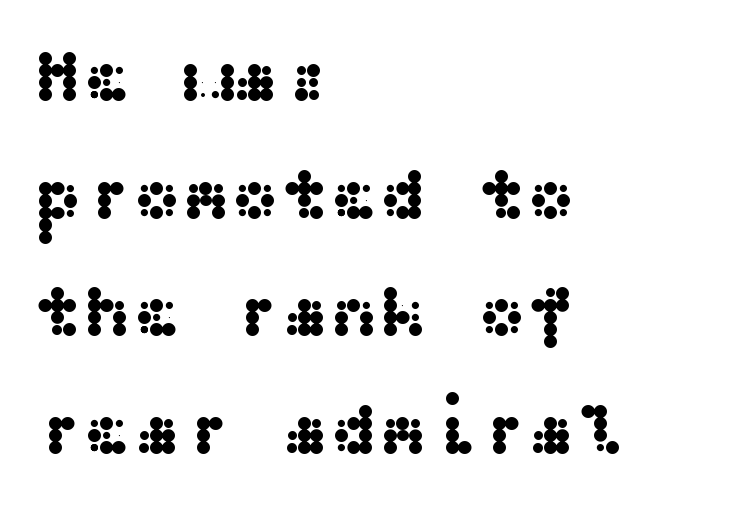
Q: Is the text italic (slanted)? A: No, it is upright.
Q: Is the typeface a serif or a sans-serif typeface? A: Sans-serif.
Q: Is the text underlined? A: No.
Q: How is the paragraph aligned? A: Left-aligned.
Q: Is the spacing between letters normal or unusually wide? A: Normal.
Q: Is the spacing between lines tight, normal or loose? A: Normal.
Q: Width (condensed, normal, or wide)? A: Wide.
Q: Stroke contrast? A: Medium.
Q: x-height? A: Medium.
